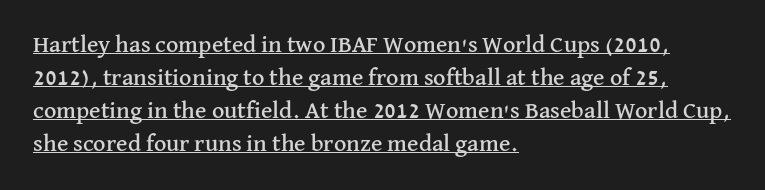
The image shows 24 px text type, upright; set left-aligned, normal line spacing (1.37x), normal letter spacing, underlined.
